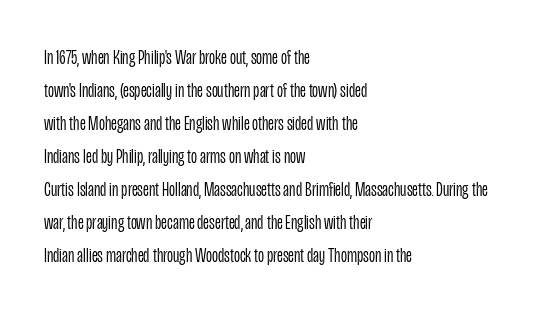
Q: Is the text bold? A: No.
Q: Is the text italic (slanted)? A: No, it is upright.
Q: Is the text underlined? A: No.
Q: How is the paragraph aligned? A: Left-aligned.
Q: Is the spacing between letters normal or unusually wide? A: Normal.
Q: Is the spacing between lines tight, normal or loose? A: Normal.
